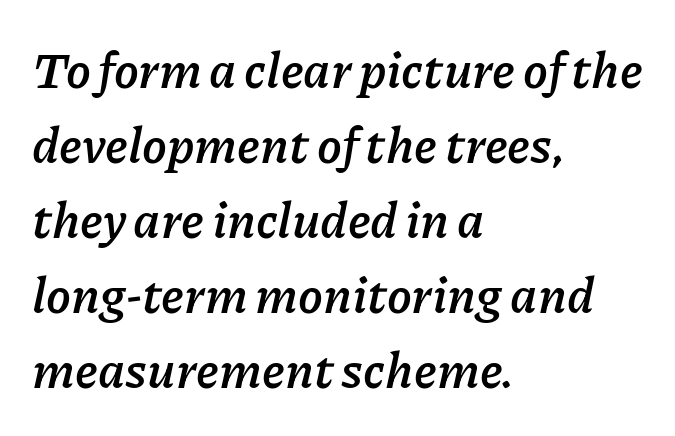
Q: Is the text bold? A: Yes.
Q: Is the text italic (slanted)? A: Yes, it leans right by about 11 degrees.
Q: Is the text underlined? A: No.
Q: How is the paragraph aligned? A: Left-aligned.
Q: Is the spacing between letters normal or unusually wide? A: Normal.
Q: Is the spacing between lines tight, normal or loose? A: Normal.
Q: Width (condensed, normal, or wide)? A: Normal.
Q: Stroke contrast? A: Low.
Q: x-height? A: Medium.
Q: Monospaced? A: No.
